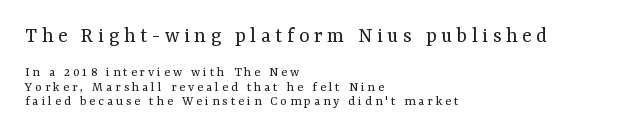
Q: Is the text bold? A: No.
Q: Is the text italic (slanted)? A: No, it is upright.
Q: Is the text underlined? A: No.
Q: How is the paragraph aligned? A: Left-aligned.
Q: Is the spacing between letters normal or unusually wide? A: Unusually wide.
Q: Is the spacing between lines tight, normal or loose? A: Tight.
Q: Which block of text is set in a larger size, the first (top) or the second (bottom)? A: The first (top) one.
